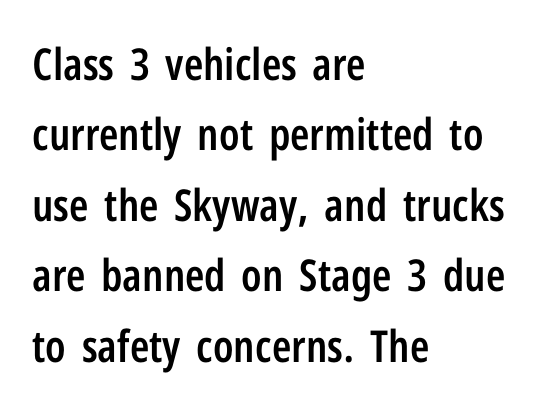
Q: Is the text bold? A: Semi-bold.
Q: Is the text italic (slanted)? A: No, it is upright.
Q: Is the typeface a serif or a sans-serif typeface? A: Sans-serif.
Q: Is the text underlined? A: No.
Q: How is the paragraph aligned? A: Left-aligned.
Q: Is the spacing between letters normal or unusually wide? A: Normal.
Q: Is the spacing between lines tight, normal or loose? A: Normal.
Q: Width (condensed, normal, or wide)? A: Condensed.
Q: Stroke contrast? A: Low.
Q: x-height? A: Medium.
Q: Monospaced? A: No.
